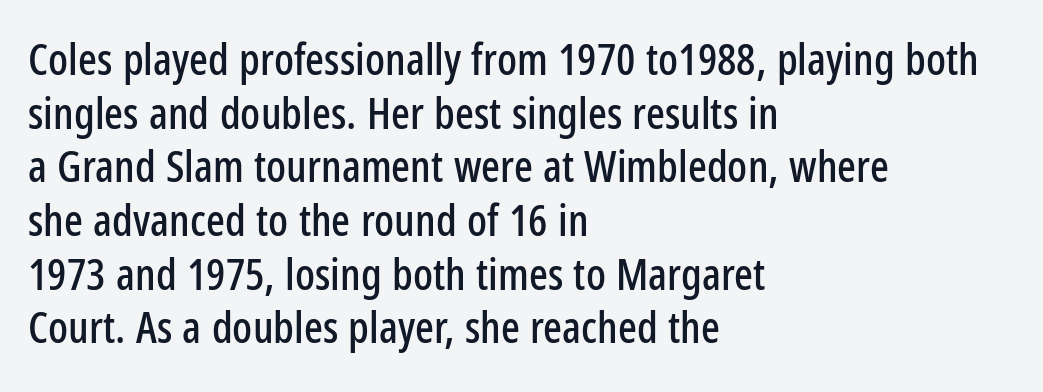
Q: Is the text italic (slanted)? A: No, it is upright.
Q: Is the typeface a serif or a sans-serif typeface? A: Sans-serif.
Q: Is the text underlined? A: No.
Q: How is the paragraph aligned? A: Left-aligned.
Q: Is the spacing between letters normal or unusually wide? A: Normal.
Q: Width (condensed, normal, or wide)? A: Condensed.
Q: Stroke contrast? A: Low.
Q: x-height? A: Medium.
Q: Monospaced? A: No.
